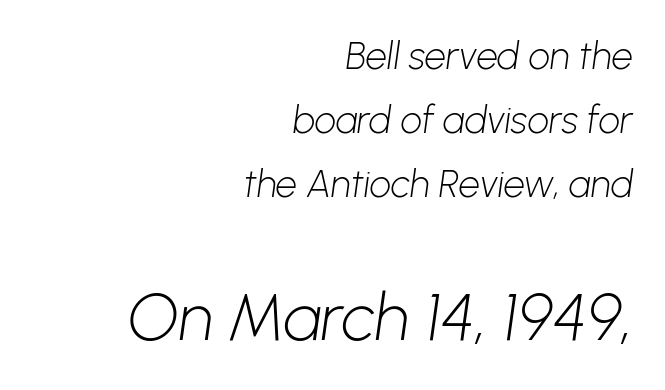
The type family on display is of the sans-serif kind. Varying glyph widths throughout — classic text-font behaviour. Whoever set this made the second block the dominant, larger element. You could call the tracking neutral — neither tight nor loose. Letters have the restrained weight of plain body copy at most. One-word summary of the alignment: right.
